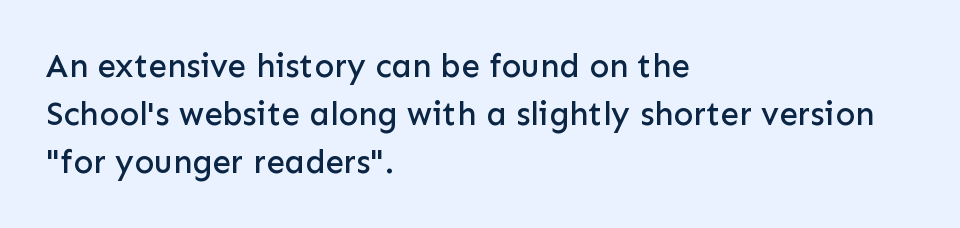
The image shows 33 px sans-serif type, upright; set left-aligned, normal line spacing (1.45x), normal letter spacing, not underlined; low stroke contrast and a medium x-height.
